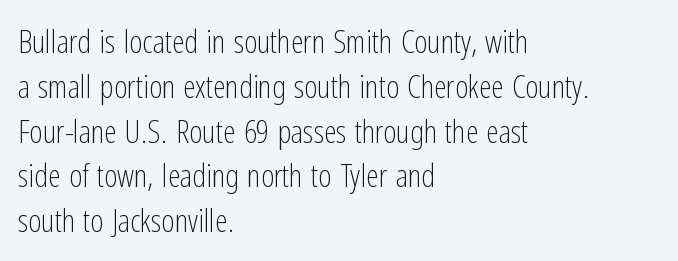
A sans-serif font was chosen for this passage. The foot of each line stays bare and open. Posture: straight, roman, zero tilt. Whoever set this chose a conventional vertical rhythm. The passage shown is typed in a proportional face where columns would drift. Here the glyphs are tracked normally, forming tight word shapes.
